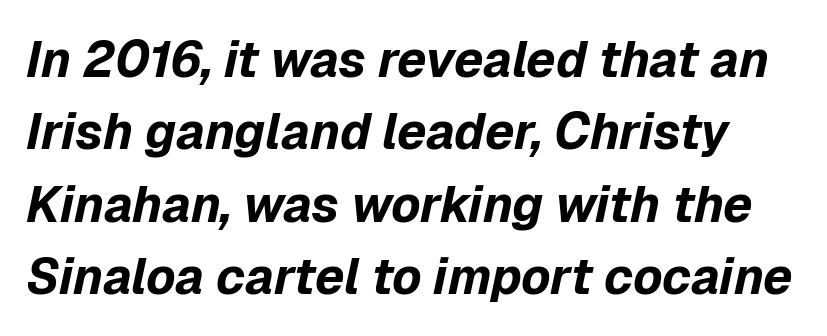
The image shows 50 px bold type, italic (leaning right); set normal line spacing (1.45x), normal letter spacing, not underlined; low stroke contrast and a medium x-height.
